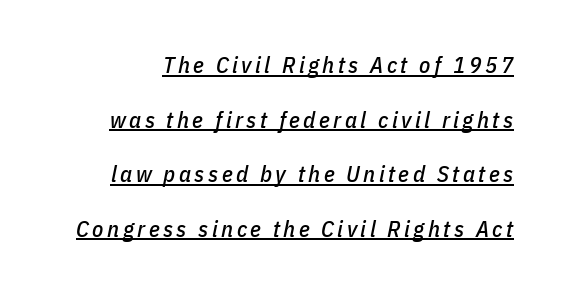
The image shows 23 px text type, italic (leaning right); set loose line spacing (2.37x), underlined.
